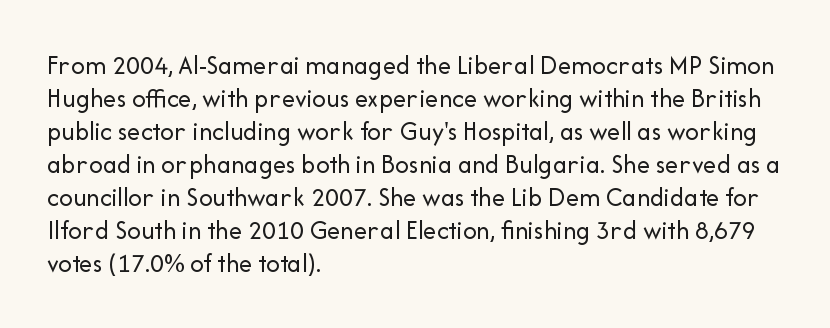
The type sits square on the baseline with zero lean. All the whitespace from short lines collects on the right. Students, note that the glyphs here touch the page at normal intervals. Weight class: somewhere from thin through regular. The foot of each line stays bare and open.
